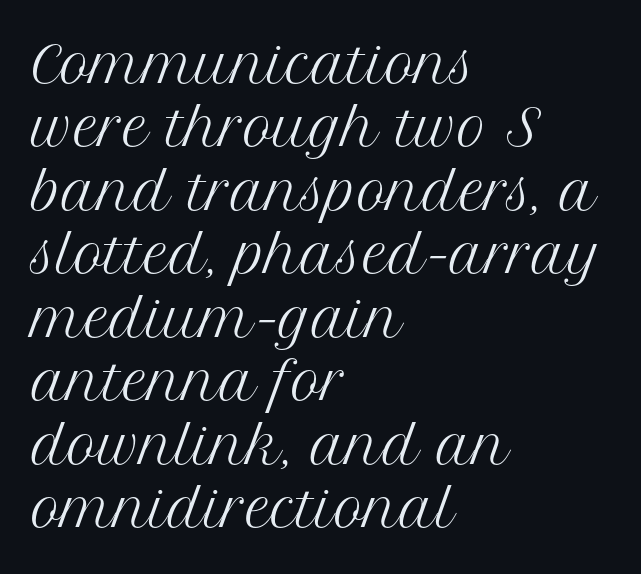
The image shows 50 px regular-weight serif type; set left-aligned, normal line spacing (1.27x), normal letter spacing, not underlined; medium stroke contrast and a medium x-height.
